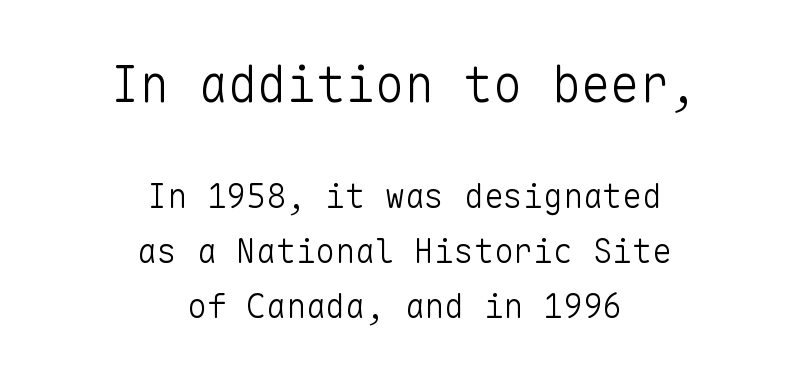
{"serif": "no", "italic": "no", "bold": "no", "weight": "light", "width": "normal", "stroke_contrast": "low", "x_height": "medium", "monospaced": "yes", "underline": "no", "align": "center", "line_spacing": "normal", "line_spacing_ratio": 1.68, "letter_spacing": "normal", "letter_spacing_em": 0.0, "larger_block": "first", "size_ratio": 1.48, "glyph_px": 49}
